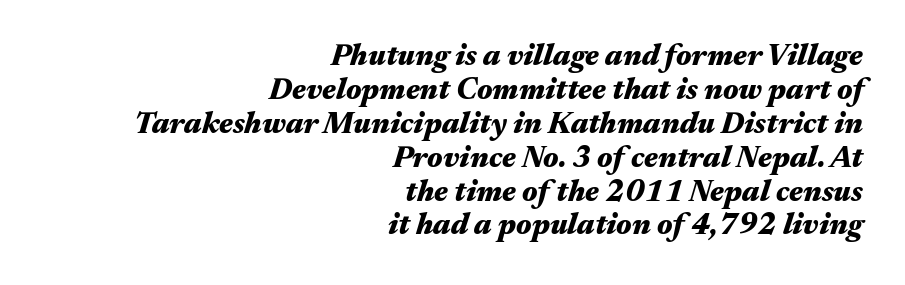
{"italic": "yes", "lean": "right", "slant_degrees": 17, "bold": "yes", "weight": "heavy", "width": "wide", "stroke_contrast": "medium", "x_height": "medium", "monospaced": "no", "underline": "no", "align": "right", "line_spacing": "tight", "line_spacing_ratio": 1.13, "letter_spacing": "normal", "letter_spacing_em": 0.0, "glyph_px": 30}
